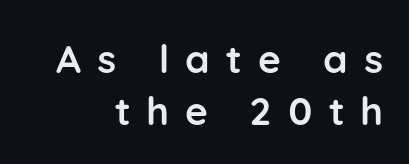
Q: Is the text bold? A: Yes.
Q: Is the text italic (slanted)? A: No, it is upright.
Q: Is the typeface a serif or a sans-serif typeface? A: Sans-serif.
Q: Is the text underlined? A: No.
Q: How is the paragraph aligned? A: Right-aligned.
Q: Is the spacing between letters normal or unusually wide? A: Unusually wide.
Q: Is the spacing between lines tight, normal or loose? A: Normal.
Q: Width (condensed, normal, or wide)? A: Normal.
Q: Stroke contrast? A: Low.
Q: x-height? A: Medium.
Q: Monospaced? A: No.
